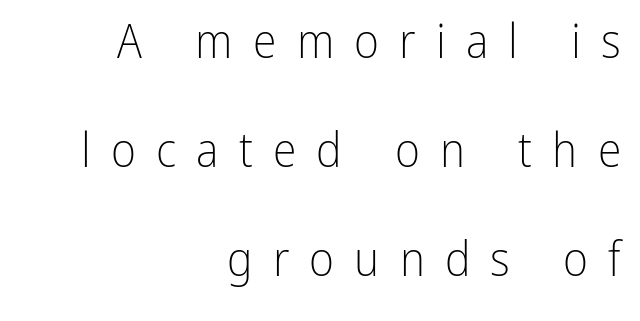
The image shows 48 px light, condensed sans-serif type, upright; set right-aligned, loose line spacing (2.27x), unusually wide letter spacing (+0.42 em), not underlined; low stroke contrast and a medium x-height.
